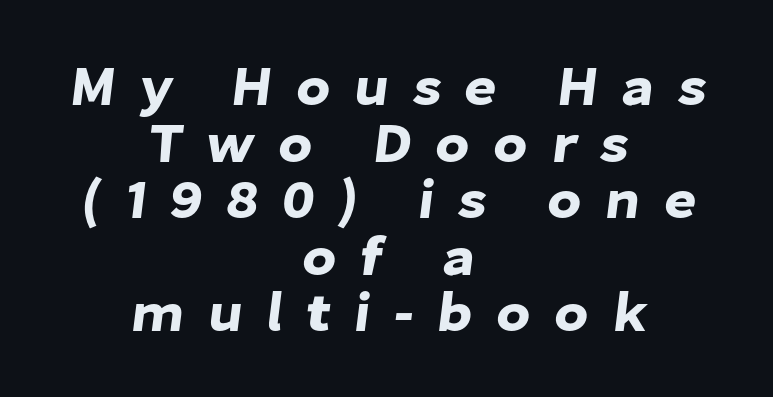
The image shows 56 px sans-serif type; set centered, tight line spacing (1.01x), unusually wide letter spacing (+0.41 em), not underlined; low stroke contrast and a medium x-height.
